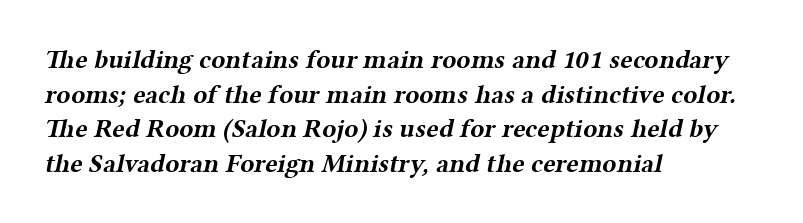
A dark, heavy texture on the line: the type is bold. The paragraph has a hard left edge and a soft right edge. Underline: absent. In terms of leading, this rendering sits right in the middle. In terms of letterspacing, this is plain default setting.
